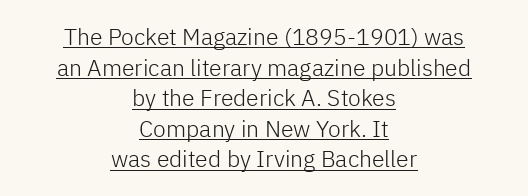
{"italic": "no", "bold": "no", "underline": "yes", "align": "center", "line_spacing": "normal", "line_spacing_ratio": 1.33, "letter_spacing": "normal", "letter_spacing_em": 0.0, "glyph_px": 23}
